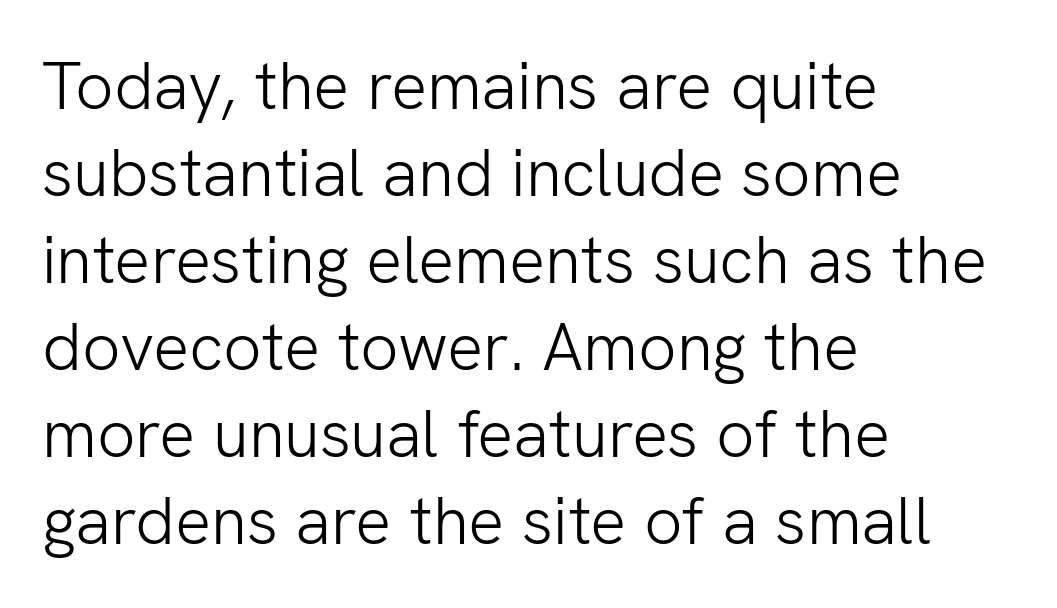
Q: Is the text bold? A: No.
Q: Is the text italic (slanted)? A: No, it is upright.
Q: Is the typeface a serif or a sans-serif typeface? A: Sans-serif.
Q: Is the text underlined? A: No.
Q: How is the paragraph aligned? A: Left-aligned.
Q: Is the spacing between letters normal or unusually wide? A: Normal.
Q: Is the spacing between lines tight, normal or loose? A: Normal.
Q: Width (condensed, normal, or wide)? A: Normal.
Q: Stroke contrast? A: Low.
Q: x-height? A: Medium.
Q: Monospaced? A: No.
